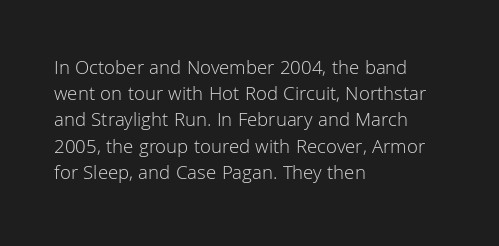
The image shows 20 px text type, upright; set left-aligned, normal line spacing (1.31x), normal letter spacing, not underlined.
